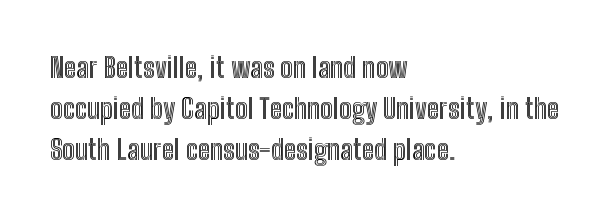
The image shows 28 px condensed type, upright; set left-aligned, normal line spacing (1.46x), normal letter spacing, not underlined; a medium x-height.
